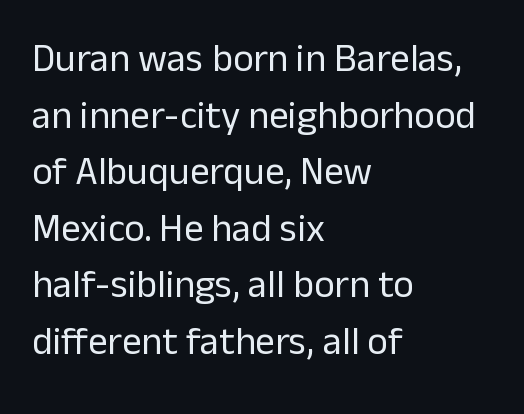
{"serif": "no", "italic": "no", "bold": "no", "weight": "regular", "width": "normal", "stroke_contrast": "low", "x_height": "medium", "monospaced": "no", "underline": "no", "align": "left", "line_spacing": "normal", "line_spacing_ratio": 1.45, "letter_spacing": "normal", "letter_spacing_em": 0.0, "glyph_px": 39}
